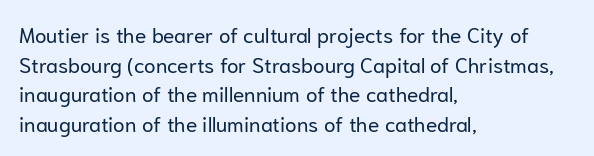
{"italic": "no", "bold": "no", "underline": "no", "align": "left", "line_spacing": "normal", "line_spacing_ratio": 1.41, "letter_spacing": "normal", "letter_spacing_em": 0.0, "glyph_px": 21}
